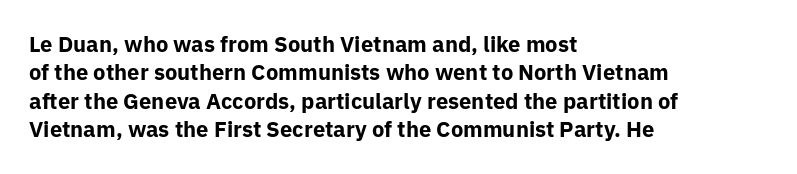
The image shows 22 px bold type, upright; set left-aligned, normal line spacing (1.29x), normal letter spacing, not underlined.
